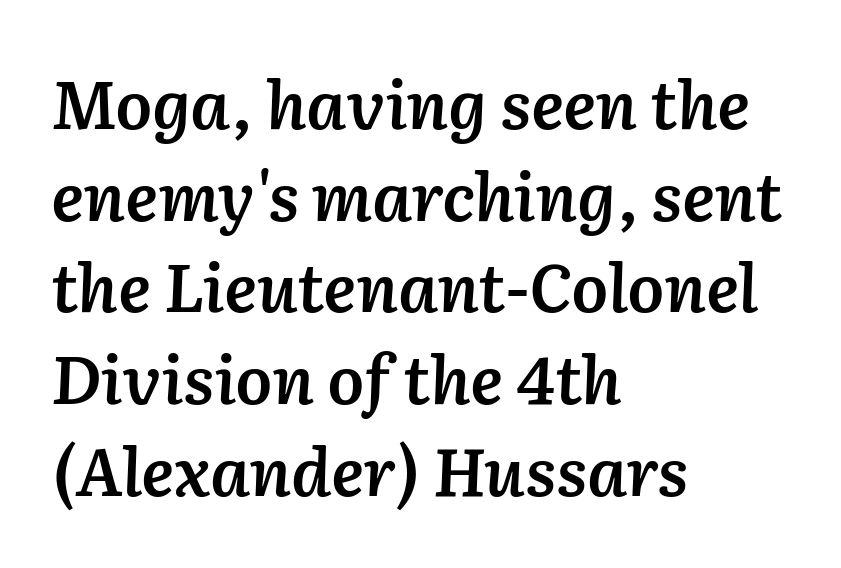
{"italic": "yes", "lean": "right", "slant_degrees": 2, "bold": "semi", "weight": "semibold", "width": "normal", "stroke_contrast": "low", "x_height": "medium", "monospaced": "no", "underline": "no", "align": "left", "line_spacing": "normal", "line_spacing_ratio": 1.39, "letter_spacing": "normal", "letter_spacing_em": 0.0, "glyph_px": 66}
